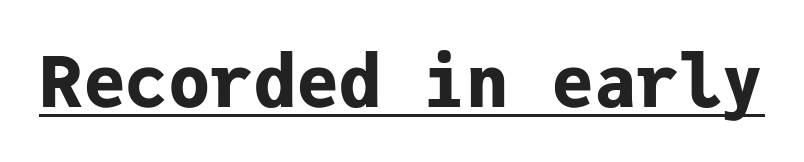
{"serif": "no", "italic": "no", "bold": "yes", "weight": "bold", "width": "normal", "stroke_contrast": "low", "x_height": "medium", "monospaced": "yes", "underline": "yes", "letter_spacing": "normal", "letter_spacing_em": 0.0, "glyph_px": 71}
